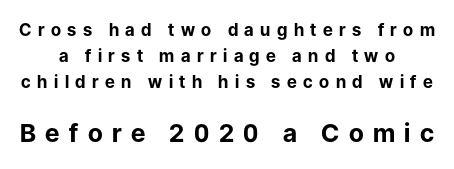
This is roman type, the default non-slanted kind. Compared with typical paragraphs, the rows here are spaced about the same. The string is rendered with underlining switched off. Is the letter spacing exaggerated? Yes — the characters are pushed far apart.
